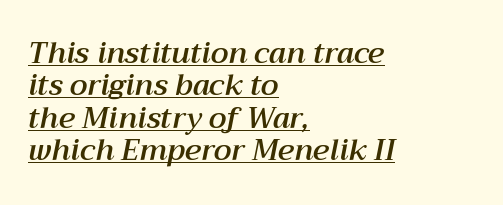
The gaps between neighbouring characters are ordinary and unremarkable. The axis of the letterforms is tilted away from vertical. Decoration check: the copy is underlined. The compositor pushed each line to the left boundary.
